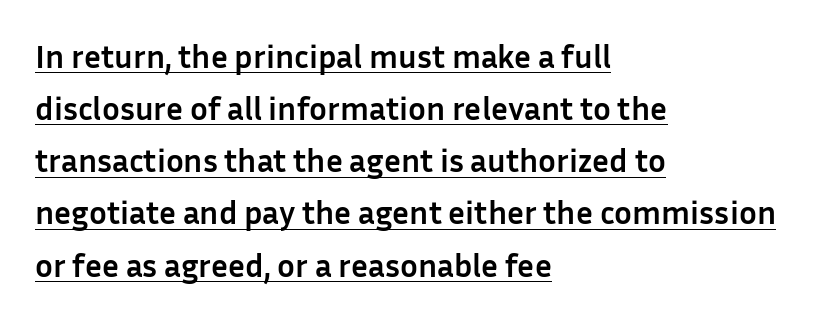
Q: Is the text bold? A: Yes.
Q: Is the text italic (slanted)? A: No, it is upright.
Q: Is the typeface a serif or a sans-serif typeface? A: Sans-serif.
Q: Is the text underlined? A: Yes.
Q: How is the paragraph aligned? A: Left-aligned.
Q: Is the spacing between letters normal or unusually wide? A: Normal.
Q: Is the spacing between lines tight, normal or loose? A: Normal.
Q: Width (condensed, normal, or wide)? A: Normal.
Q: Stroke contrast? A: Low.
Q: x-height? A: Medium.
Q: Monospaced? A: No.
